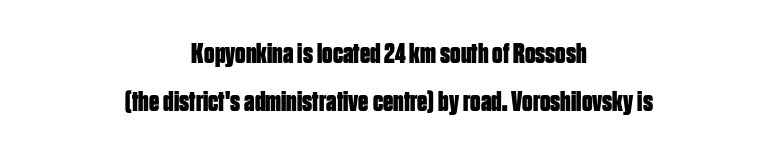
The image shows 29 px bold, condensed sans-serif type, upright; set centered, normal line spacing (1.67x), normal letter spacing, not underlined; low stroke contrast and a large x-height.
